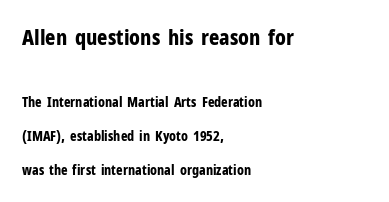
{"italic": "no", "bold": "yes", "underline": "no", "align": "left", "line_spacing": "loose", "line_spacing_ratio": 2.4, "letter_spacing": "normal", "letter_spacing_em": 0.0, "larger_block": "first", "size_ratio": 1.57, "glyph_px": 22}
